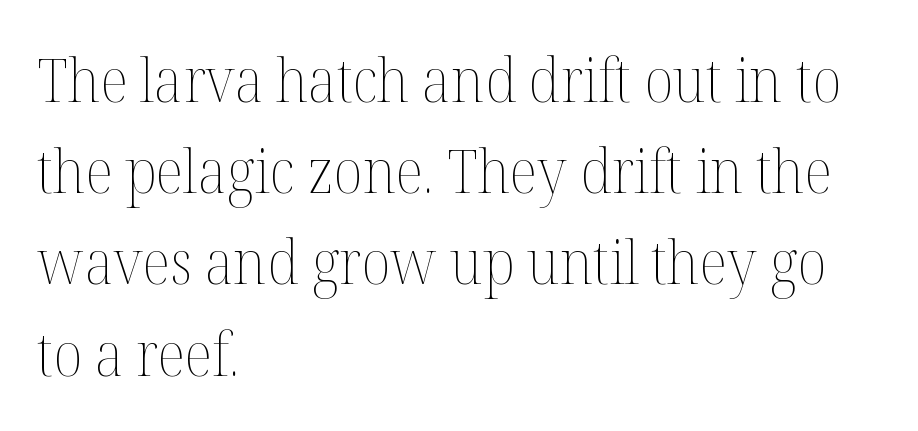
Stems and bowls with no extra thickness — not bold. The letterforms sit shoulder to shoulder at normal distance. These lines are rendered in a variable-pitch font. The zone under the glyphs is completely vacant.
